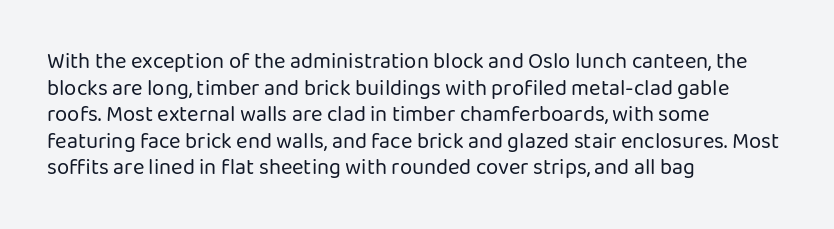
The image shows 22 px text type, upright; set left-aligned, line spacing 1.21x, normal letter spacing, not underlined.
